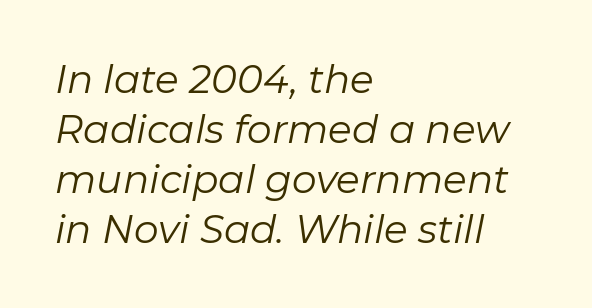
There's an unmistakable incline to the writing here. These lines are rendered in a variable-pitch font. The letters look calm and open, with moderate or lighter stems. The paragraph shown leans on its left margin. The type is set solid horizontally, with unmodified tracking. Regular leading.
